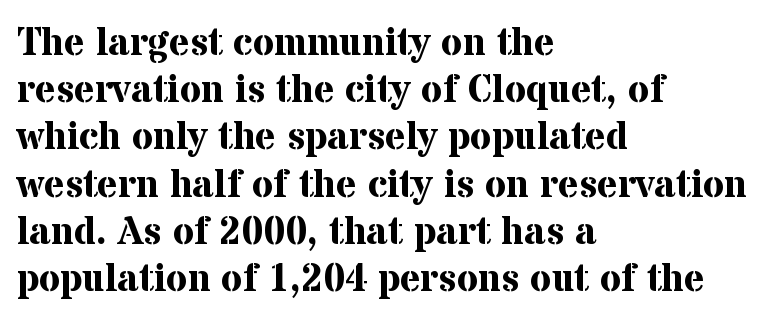
{"serif": "yes", "italic": "no", "bold": "yes", "weight": "bold", "width": "normal", "stroke_contrast": "medium", "x_height": "medium", "monospaced": "no", "underline": "no", "align": "left", "line_spacing_ratio": 1.21, "letter_spacing": "normal", "letter_spacing_em": 0.0, "glyph_px": 39}
